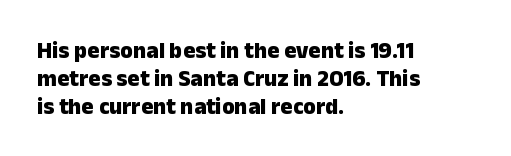
Q: Is the text bold? A: Yes.
Q: Is the text italic (slanted)? A: No, it is upright.
Q: Is the text underlined? A: No.
Q: How is the paragraph aligned? A: Left-aligned.
Q: Is the spacing between letters normal or unusually wide? A: Normal.
